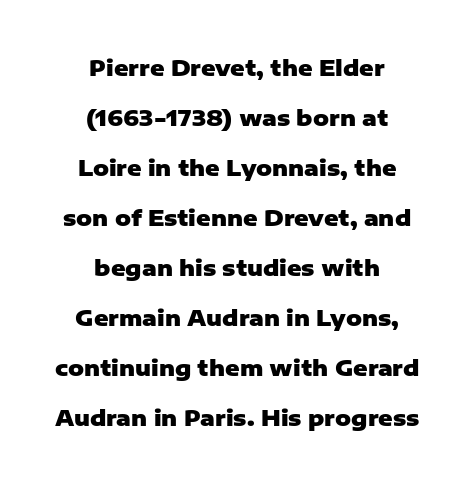
{"italic": "no", "bold": "yes", "underline": "no", "align": "center", "line_spacing": "loose", "line_spacing_ratio": 2.27, "letter_spacing": "normal", "letter_spacing_em": 0.0, "glyph_px": 22}
